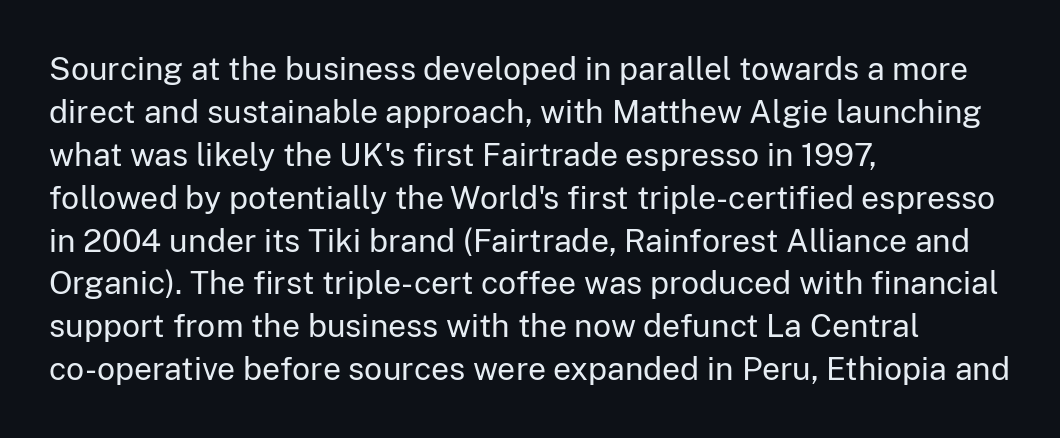
Are there feet on the stems? There aren't — it's a sans. How would I describe the line gaps? Plain and ordinary. This sample uses an upright cut, with every glyph sitting square on the baseline. Does extra space separate the letters? No, they use regular spacing. This sample has the flowing, uneven cadence of proportional lettering.
